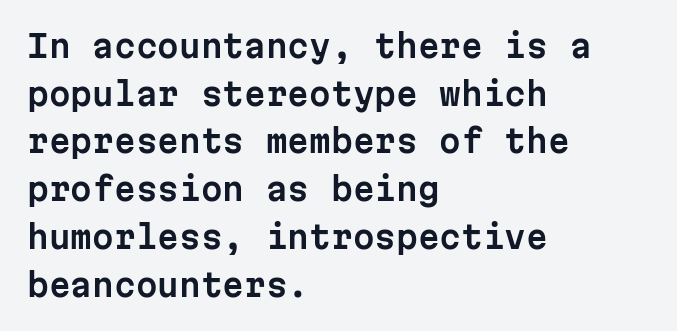
Q: Is the text italic (slanted)? A: No, it is upright.
Q: Is the typeface a serif or a sans-serif typeface? A: Sans-serif.
Q: Is the text underlined? A: No.
Q: How is the paragraph aligned? A: Left-aligned.
Q: Is the spacing between letters normal or unusually wide? A: Normal.
Q: Is the spacing between lines tight, normal or loose? A: Normal.
Q: Width (condensed, normal, or wide)? A: Normal.
Q: Stroke contrast? A: Low.
Q: x-height? A: Medium.
Q: Monospaced? A: Yes.
